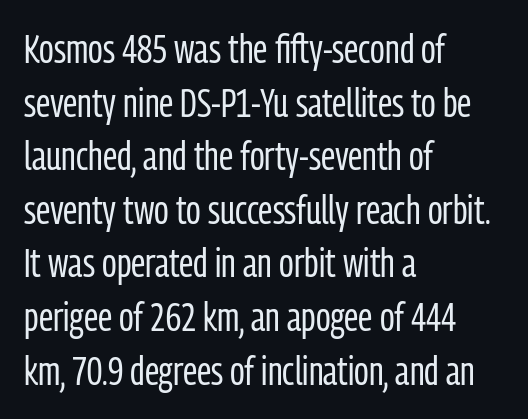
The image shows 40 px regular-weight, condensed sans-serif type, upright; set left-aligned, normal line spacing (1.34x), normal letter spacing, not underlined; low stroke contrast and a medium x-height.
